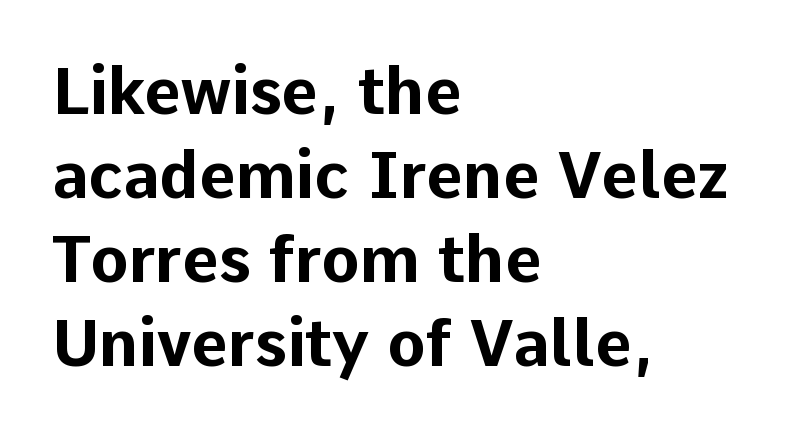
{"serif": "no", "italic": "no", "bold": "yes", "weight": "bold", "width": "normal", "stroke_contrast": "low", "x_height": "medium", "monospaced": "no", "underline": "no", "align": "left", "line_spacing": "normal", "line_spacing_ratio": 1.31, "letter_spacing": "normal", "letter_spacing_em": 0.0, "glyph_px": 64}
